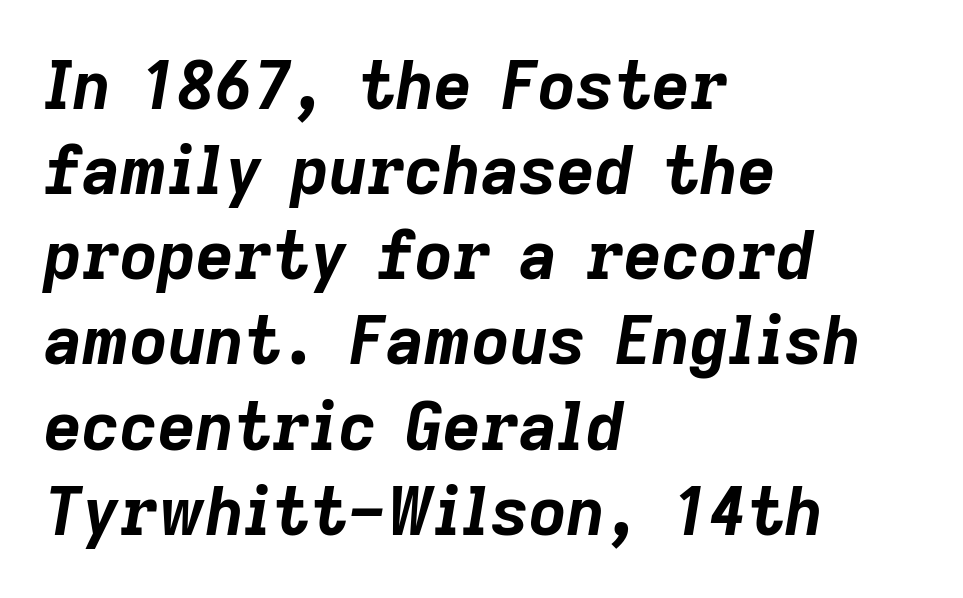
The image shows 66 px bold type, italic (leaning right); set left-aligned, normal line spacing (1.29x), normal letter spacing, not underlined; low stroke contrast and a medium x-height.
